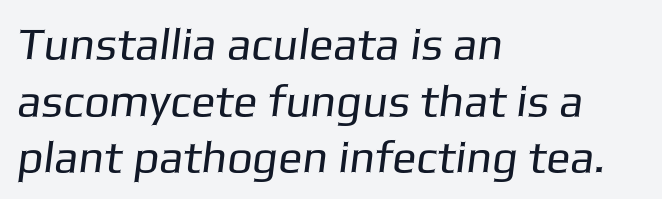
Q: Is the text bold? A: No.
Q: Is the typeface a serif or a sans-serif typeface? A: Sans-serif.
Q: Is the text underlined? A: No.
Q: How is the paragraph aligned? A: Left-aligned.
Q: Is the spacing between letters normal or unusually wide? A: Normal.
Q: Is the spacing between lines tight, normal or loose? A: Normal.
Q: Width (condensed, normal, or wide)? A: Normal.
Q: Stroke contrast? A: Low.
Q: x-height? A: Medium.
Q: Monospaced? A: No.
